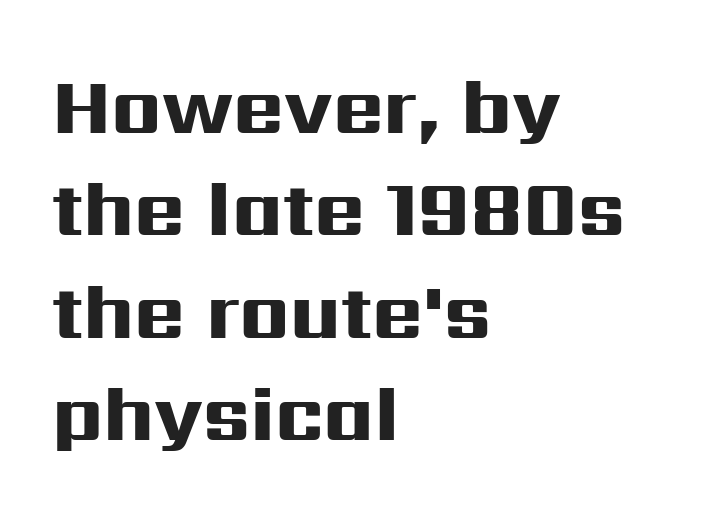
Q: Is the text bold? A: Yes.
Q: Is the text italic (slanted)? A: No, it is upright.
Q: Is the typeface a serif or a sans-serif typeface? A: Sans-serif.
Q: Is the text underlined? A: No.
Q: How is the paragraph aligned? A: Left-aligned.
Q: Is the spacing between letters normal or unusually wide? A: Normal.
Q: Is the spacing between lines tight, normal or loose? A: Normal.
Q: Width (condensed, normal, or wide)? A: Wide.
Q: Stroke contrast? A: High.
Q: x-height? A: Medium.
Q: Monospaced? A: No.
